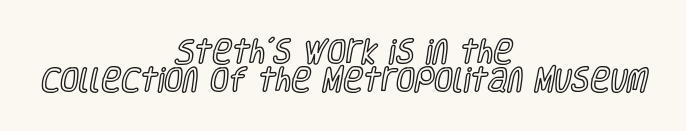
{"underline": "no", "align": "center", "line_spacing": "tight", "line_spacing_ratio": 1.04, "letter_spacing": "normal", "letter_spacing_em": 0.0, "glyph_px": 27}
